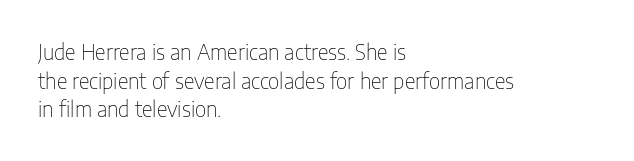
{"italic": "no", "bold": "no", "underline": "no", "align": "left", "line_spacing": "normal", "line_spacing_ratio": 1.36, "letter_spacing": "normal", "letter_spacing_em": 0.0, "glyph_px": 21}
